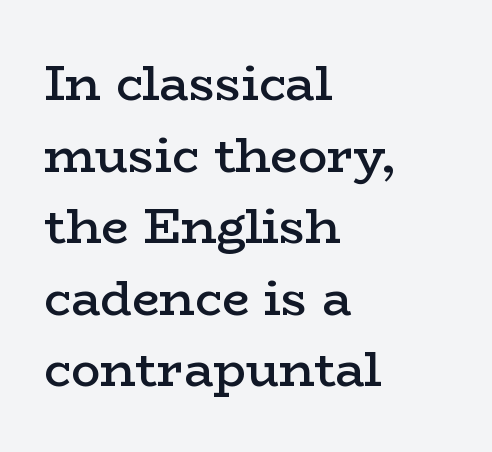
Standard letterfit; no display-style spreading of the glyphs. I'd describe the lettering as semibold — firm but not a full bold. Yep, those are serifs on the letters. Posture: upright roman.
